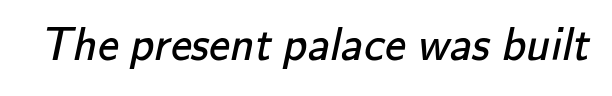
Q: Is the text bold? A: No.
Q: Is the typeface a serif or a sans-serif typeface? A: Sans-serif.
Q: Is the text underlined? A: No.
Q: Is the spacing between letters normal or unusually wide? A: Normal.
Q: Width (condensed, normal, or wide)? A: Normal.
Q: Stroke contrast? A: Low.
Q: x-height? A: Small.
Q: Monospaced? A: No.
